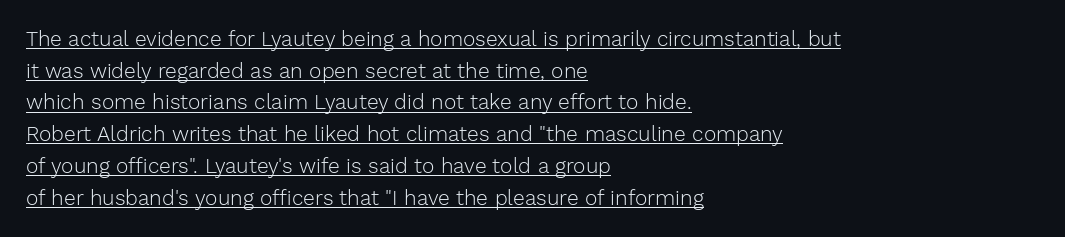
The weight tops out at a normal text grade. Which margin do the lines hug? The left one — the right edge is uneven. Looks like someone drew a line under every word here. This sample uses plain, unmodified letter spacing. This is roman type, the default non-slanted kind.
